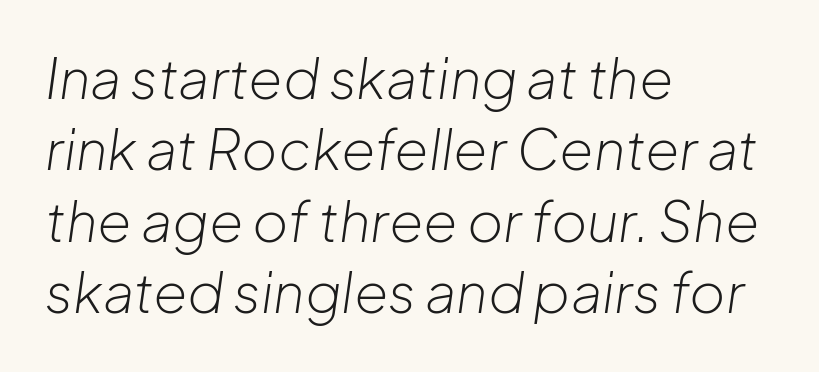
The line texture is even and compact thanks to regular tracking. This sample is left-justified, so line endings fall wherever the words run out. Quick note: underline off. The block of text has a typical density, with ordinary space between rows. The characters are drawn with everyday or finer stroke widths. Compared with ordinary roman type, these characters are visibly tilted.
